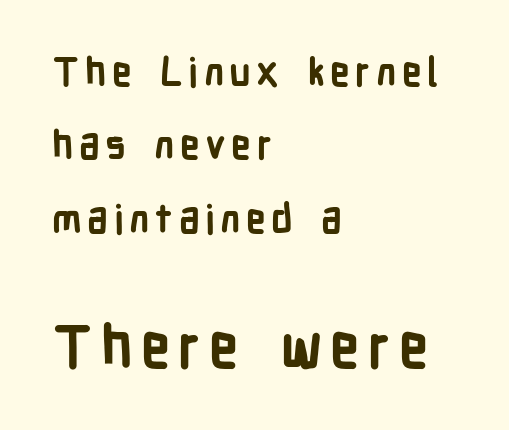
The image shows 58 px bold, condensed sans-serif type, upright; set left-aligned, line spacing 1.88x, not underlined; the second (bottom) block is 1.49x larger; low stroke contrast and a medium x-height.
